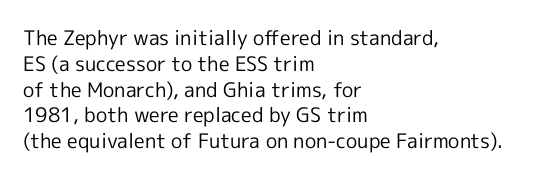
Interline gaps are of average width in this sample. Style check: upright. Tracking here is standard; glyphs follow each other at the usual distance. Stroke mass is kept to a normal reading level or below. Beneath every word, the page is bare. Leftover space on each line is placed entirely after the last word.
